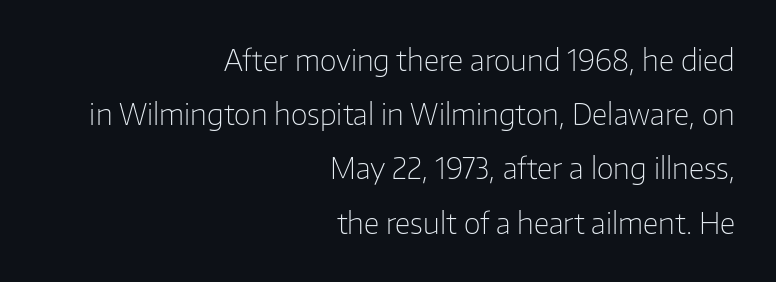
The image shows 29 px light sans-serif type, upright; set right-aligned, line spacing 1.87x, normal letter spacing, not underlined; low stroke contrast and a medium x-height.
